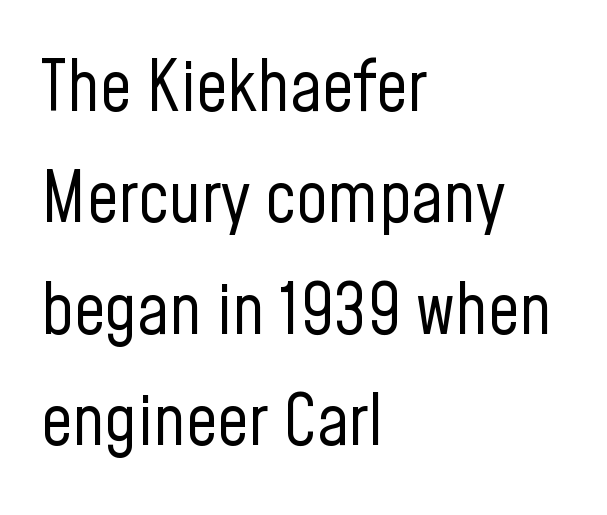
The image shows 70 px regular-weight, condensed sans-serif type, upright; set left-aligned, normal line spacing (1.59x), normal letter spacing, not underlined; low stroke contrast and a medium x-height.
